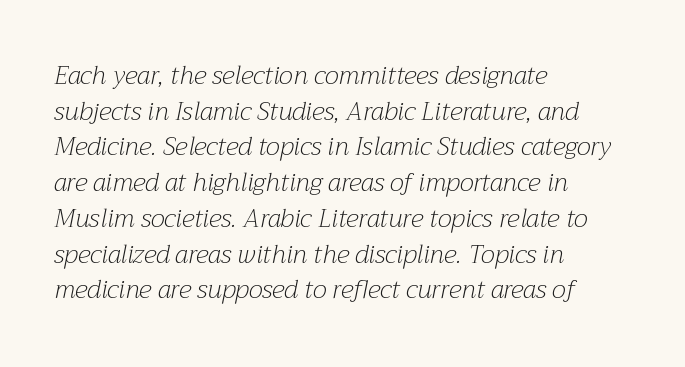
Q: Is the text bold? A: No.
Q: Is the text italic (slanted)? A: Yes, it leans right by about 12 degrees.
Q: Is the text underlined? A: No.
Q: How is the paragraph aligned? A: Left-aligned.
Q: Is the spacing between letters normal or unusually wide? A: Normal.
Q: Is the spacing between lines tight, normal or loose? A: Normal.
